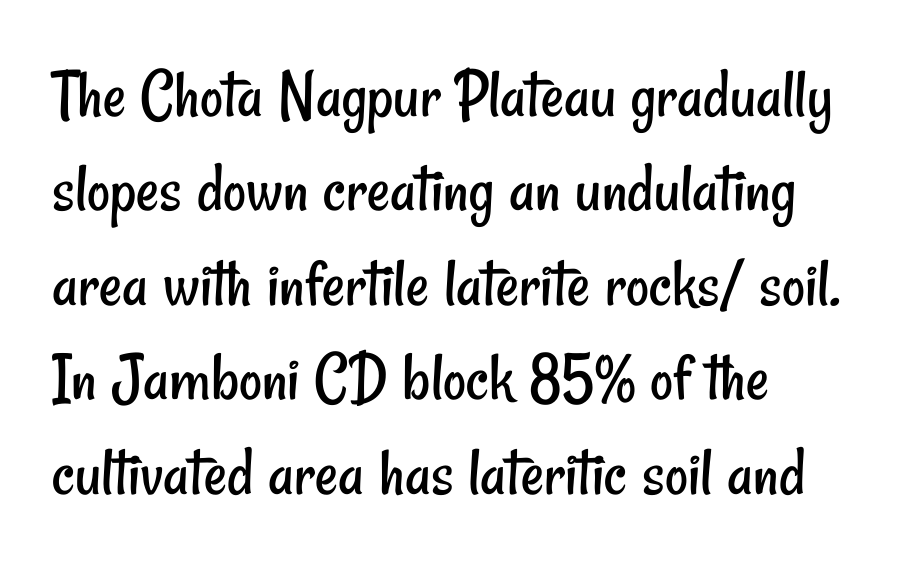
The image shows 71 px regular-weight, condensed sans-serif type; set normal line spacing (1.33x), normal letter spacing, not underlined; low stroke contrast and a small x-height.
